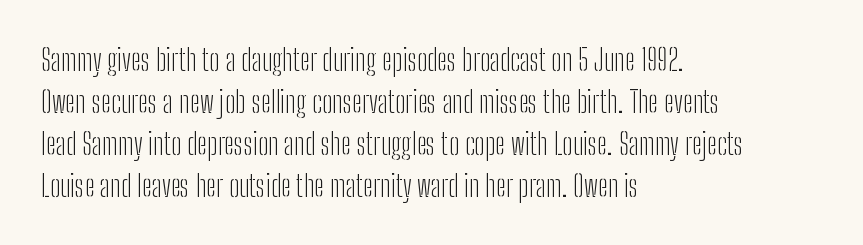
{"serif": "no", "italic": "no", "bold": "no", "weight": "light", "width": "condensed", "stroke_contrast": "low", "x_height": "medium", "monospaced": "no", "underline": "no", "align": "left", "line_spacing": "normal", "line_spacing_ratio": 1.4, "letter_spacing": "normal", "letter_spacing_em": 0.0, "glyph_px": 30}
